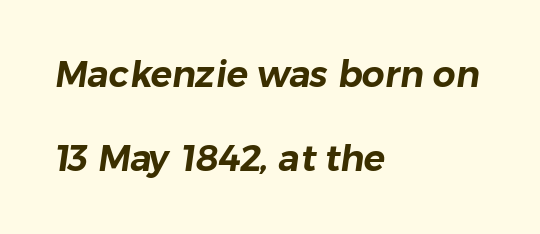
Q: Is the typeface a serif or a sans-serif typeface? A: Sans-serif.
Q: Is the text underlined? A: No.
Q: How is the paragraph aligned? A: Left-aligned.
Q: Is the spacing between letters normal or unusually wide? A: Normal.
Q: Is the spacing between lines tight, normal or loose? A: Loose.
Q: Width (condensed, normal, or wide)? A: Normal.
Q: Stroke contrast? A: Low.
Q: x-height? A: Medium.
Q: Monospaced? A: No.
